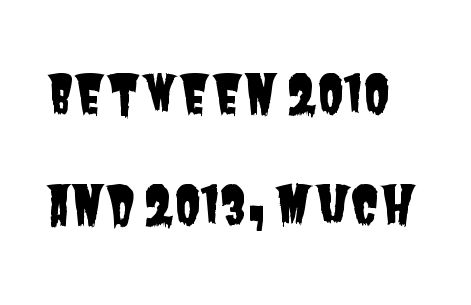
Q: Is the typeface a serif or a sans-serif typeface? A: Sans-serif.
Q: Is the text underlined? A: No.
Q: Is the spacing between letters normal or unusually wide? A: Normal.
Q: Is the spacing between lines tight, normal or loose? A: Loose.
Q: Width (condensed, normal, or wide)? A: Condensed.
Q: Stroke contrast? A: Low.
Q: x-height? A: Large.
Q: Monospaced? A: No.
